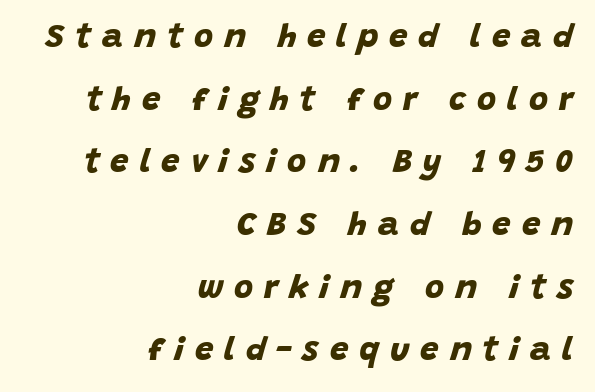
The image shows 33 px bold sans-serif type; set right-aligned, loose line spacing (1.9x), unusually wide letter spacing (+0.33 em), not underlined; low stroke contrast and a large x-height.
